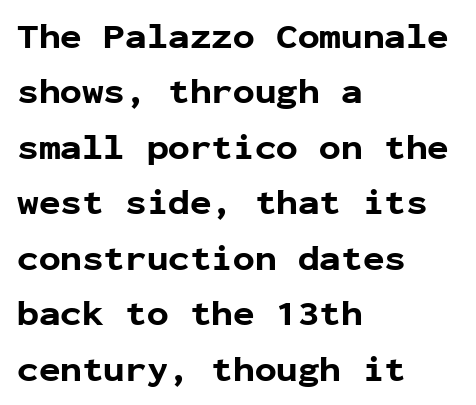
Q: Is the text bold? A: Yes.
Q: Is the text italic (slanted)? A: No, it is upright.
Q: Is the typeface a serif or a sans-serif typeface? A: Sans-serif.
Q: Is the text underlined? A: No.
Q: How is the paragraph aligned? A: Left-aligned.
Q: Is the spacing between letters normal or unusually wide? A: Normal.
Q: Is the spacing between lines tight, normal or loose? A: Normal.
Q: Width (condensed, normal, or wide)? A: Normal.
Q: Stroke contrast? A: Low.
Q: x-height? A: Medium.
Q: Monospaced? A: Yes.
